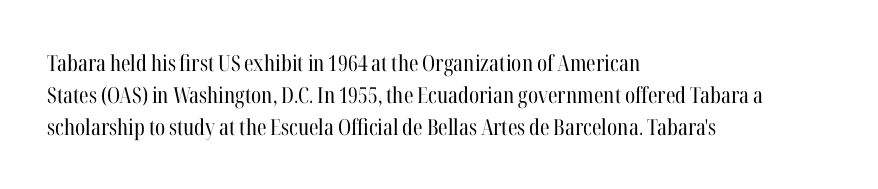
Q: Is the text bold? A: No.
Q: Is the text italic (slanted)? A: No, it is upright.
Q: Is the text underlined? A: No.
Q: How is the paragraph aligned? A: Left-aligned.
Q: Is the spacing between letters normal or unusually wide? A: Normal.
Q: Is the spacing between lines tight, normal or loose? A: Normal.
